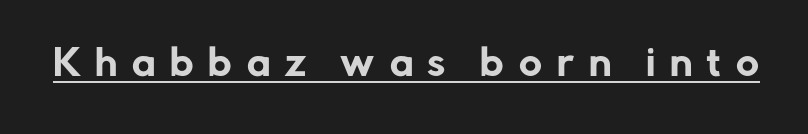
The rendering uses the underline text-decoration. When letters stand straight like this, we call the style roman or upright. What kind of face is this? One without serifs — a sans. Looks like regular typesetting: each glyph gets only the width it needs.
